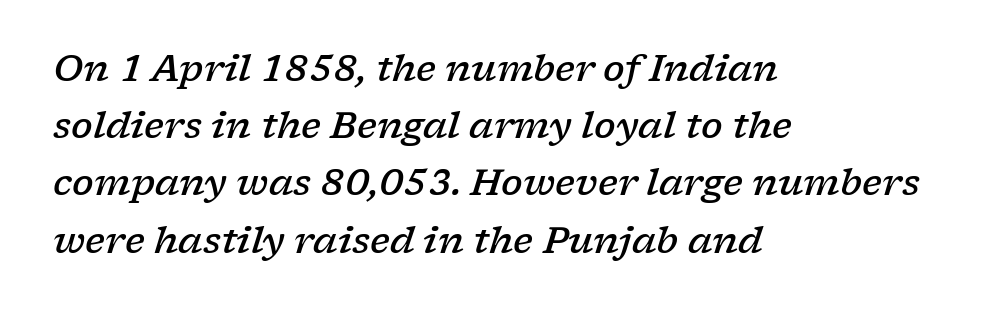
Q: Is the text bold? A: Semi-bold.
Q: Is the text italic (slanted)? A: Yes, it leans right by about 17 degrees.
Q: Is the typeface a serif or a sans-serif typeface? A: Serif.
Q: Is the text underlined? A: No.
Q: How is the paragraph aligned? A: Left-aligned.
Q: Is the spacing between letters normal or unusually wide? A: Normal.
Q: Is the spacing between lines tight, normal or loose? A: Normal.
Q: Width (condensed, normal, or wide)? A: Wide.
Q: Stroke contrast? A: Low.
Q: x-height? A: Medium.
Q: Monospaced? A: No.
